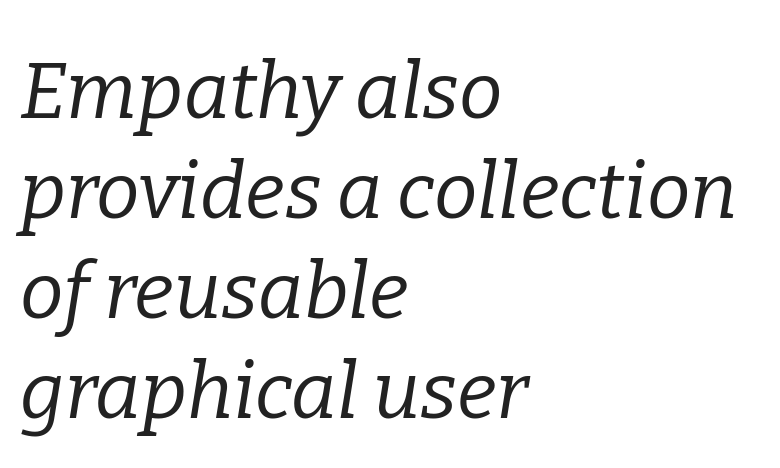
The image shows 78 px regular-weight serif type, italic (leaning right); set left-aligned, normal line spacing (1.28x), normal letter spacing, not underlined; low stroke contrast and a medium x-height.
